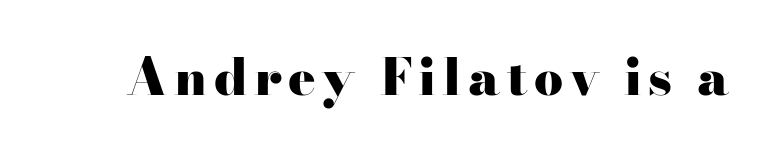
Q: Is the text bold? A: Yes.
Q: Is the text italic (slanted)? A: No, it is upright.
Q: Is the typeface a serif or a sans-serif typeface? A: Serif.
Q: Is the text underlined? A: No.
Q: Width (condensed, normal, or wide)? A: Wide.
Q: Stroke contrast? A: High.
Q: x-height? A: Small.
Q: Monospaced? A: No.
